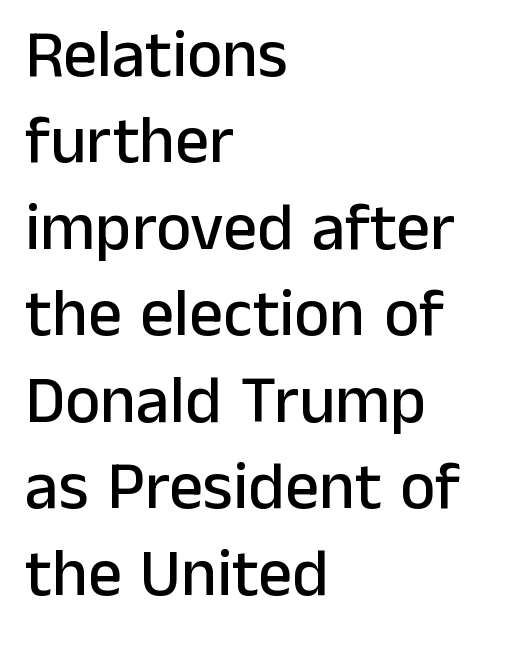
Q: Is the text italic (slanted)? A: No, it is upright.
Q: Is the typeface a serif or a sans-serif typeface? A: Sans-serif.
Q: Is the text underlined? A: No.
Q: How is the paragraph aligned? A: Left-aligned.
Q: Is the spacing between letters normal or unusually wide? A: Normal.
Q: Is the spacing between lines tight, normal or loose? A: Normal.
Q: Width (condensed, normal, or wide)? A: Normal.
Q: Stroke contrast? A: Low.
Q: x-height? A: Medium.
Q: Monospaced? A: No.
